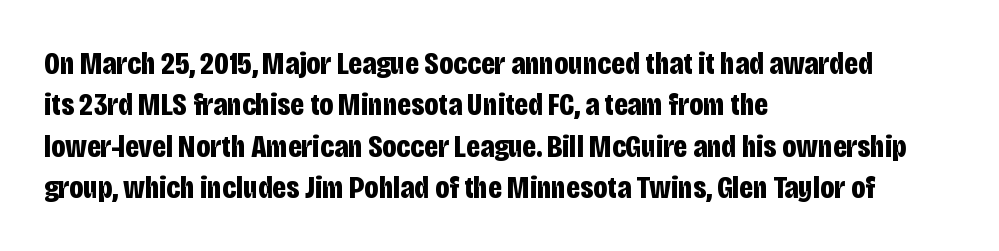
Q: Is the text bold? A: Yes.
Q: Is the text italic (slanted)? A: No, it is upright.
Q: Is the typeface a serif or a sans-serif typeface? A: Sans-serif.
Q: Is the text underlined? A: No.
Q: How is the paragraph aligned? A: Left-aligned.
Q: Is the spacing between letters normal or unusually wide? A: Normal.
Q: Is the spacing between lines tight, normal or loose? A: Normal.
Q: Width (condensed, normal, or wide)? A: Condensed.
Q: Stroke contrast? A: Low.
Q: x-height? A: Large.
Q: Monospaced? A: No.
